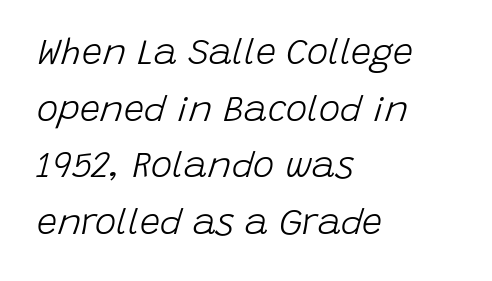
{"italic": "yes", "lean": "right", "slant_degrees": 15, "bold": "no", "weight": "light", "width": "normal", "stroke_contrast": "low", "x_height": "large", "monospaced": "no", "underline": "no", "align": "left", "line_spacing": "normal", "line_spacing_ratio": 1.57, "letter_spacing": "normal", "letter_spacing_em": 0.0, "glyph_px": 36}
